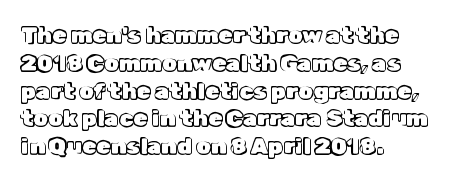
The image shows 23 px text type, upright; set left-aligned, line spacing 1.21x, normal letter spacing, not underlined.
